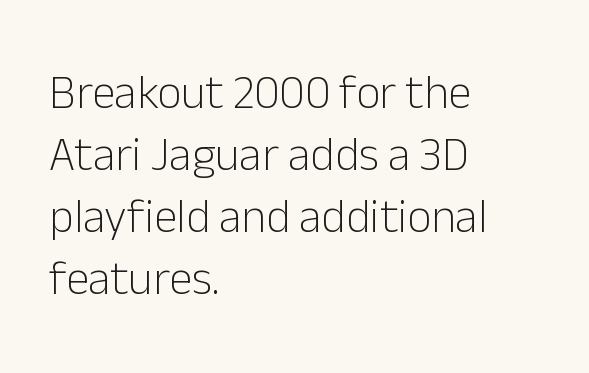
Q: Is the text bold? A: No.
Q: Is the text italic (slanted)? A: No, it is upright.
Q: Is the typeface a serif or a sans-serif typeface? A: Sans-serif.
Q: Is the text underlined? A: No.
Q: How is the paragraph aligned? A: Left-aligned.
Q: Is the spacing between letters normal or unusually wide? A: Normal.
Q: Is the spacing between lines tight, normal or loose? A: Normal.
Q: Width (condensed, normal, or wide)? A: Normal.
Q: Stroke contrast? A: Low.
Q: x-height? A: Medium.
Q: Monospaced? A: No.
